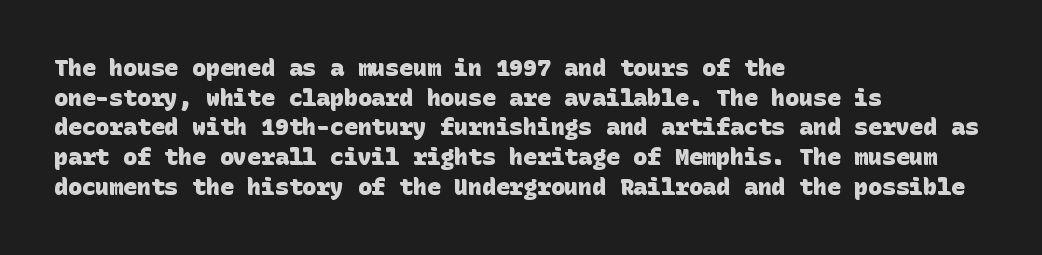
Q: Is the text bold? A: Yes.
Q: Is the text underlined? A: No.
Q: How is the paragraph aligned? A: Left-aligned.
Q: Is the spacing between letters normal or unusually wide? A: Normal.
Q: Is the spacing between lines tight, normal or loose? A: Normal.
